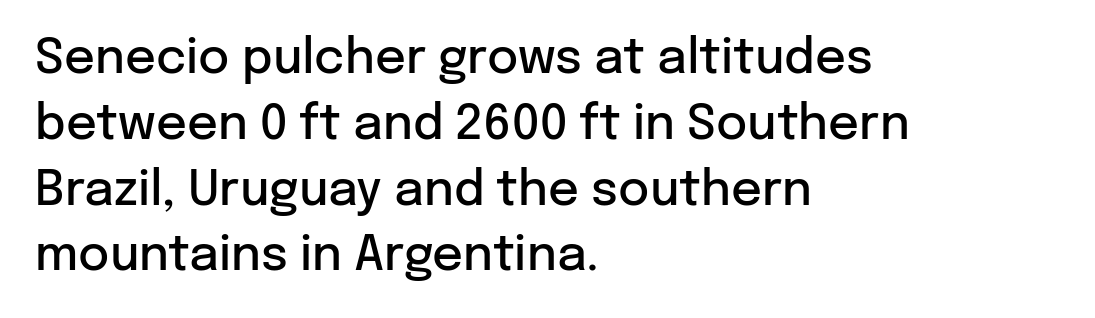
{"serif": "no", "italic": "no", "bold": "semi", "weight": "semibold", "width": "normal", "stroke_contrast": "low", "x_height": "medium", "monospaced": "no", "underline": "no", "align": "left", "line_spacing": "normal", "line_spacing_ratio": 1.37, "letter_spacing": "normal", "letter_spacing_em": 0.0, "glyph_px": 48}
